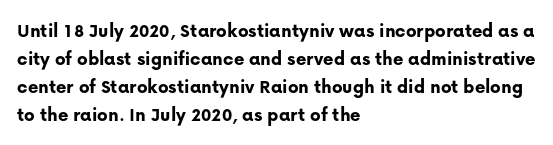
The image shows 20 px bold type, upright; set left-aligned, normal line spacing (1.4x), normal letter spacing, not underlined.
